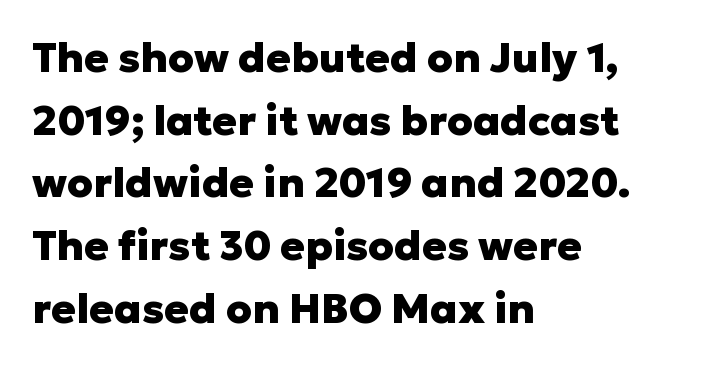
Q: Is the text bold? A: Yes.
Q: Is the text italic (slanted)? A: No, it is upright.
Q: Is the typeface a serif or a sans-serif typeface? A: Sans-serif.
Q: Is the text underlined? A: No.
Q: How is the paragraph aligned? A: Left-aligned.
Q: Is the spacing between letters normal or unusually wide? A: Normal.
Q: Is the spacing between lines tight, normal or loose? A: Normal.
Q: Width (condensed, normal, or wide)? A: Normal.
Q: Stroke contrast? A: Low.
Q: x-height? A: Medium.
Q: Monospaced? A: No.
